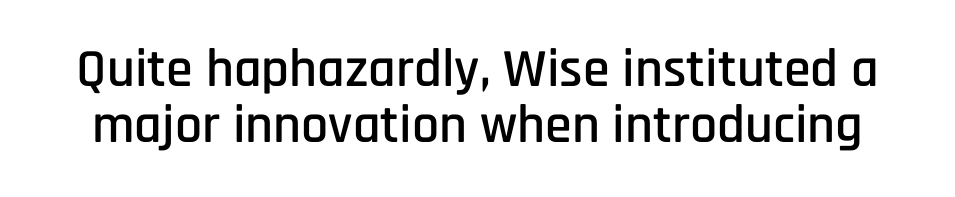
The image shows 54 px condensed sans-serif type, upright; set tight line spacing (1.04x), normal letter spacing, not underlined; low stroke contrast and a large x-height.
